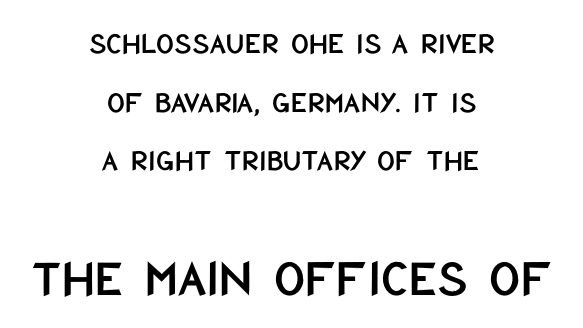
{"serif": "no", "italic": "no", "width": "condensed", "stroke_contrast": "low", "x_height": "large", "monospaced": "no", "underline": "no", "align": "center", "line_spacing_ratio": 1.89, "letter_spacing": "normal", "letter_spacing_em": 0.0, "larger_block": "second", "size_ratio": 1.74, "glyph_px": 54}
